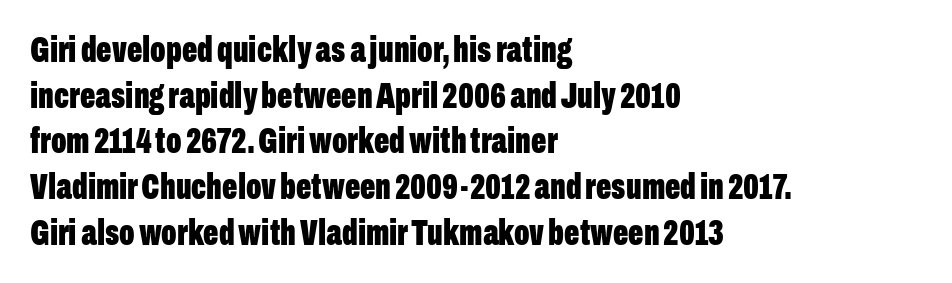
The image shows 36 px bold, condensed sans-serif type, upright; set left-aligned, normal line spacing (1.27x), normal letter spacing, not underlined; low stroke contrast and a medium x-height.
